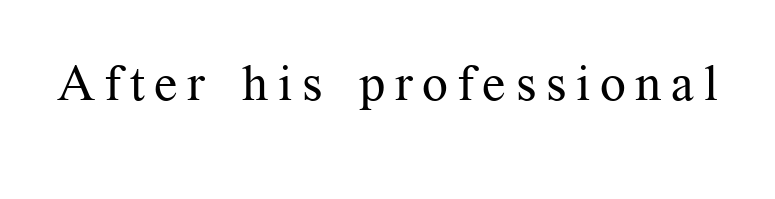
I'd call this a serif setting — the letters wear small feet. The letters look calm and open, with moderate or lighter stems. Nobody drew a line under any word here. Is this a fixed-width face? No — the glyphs have proportional, varying widths.
